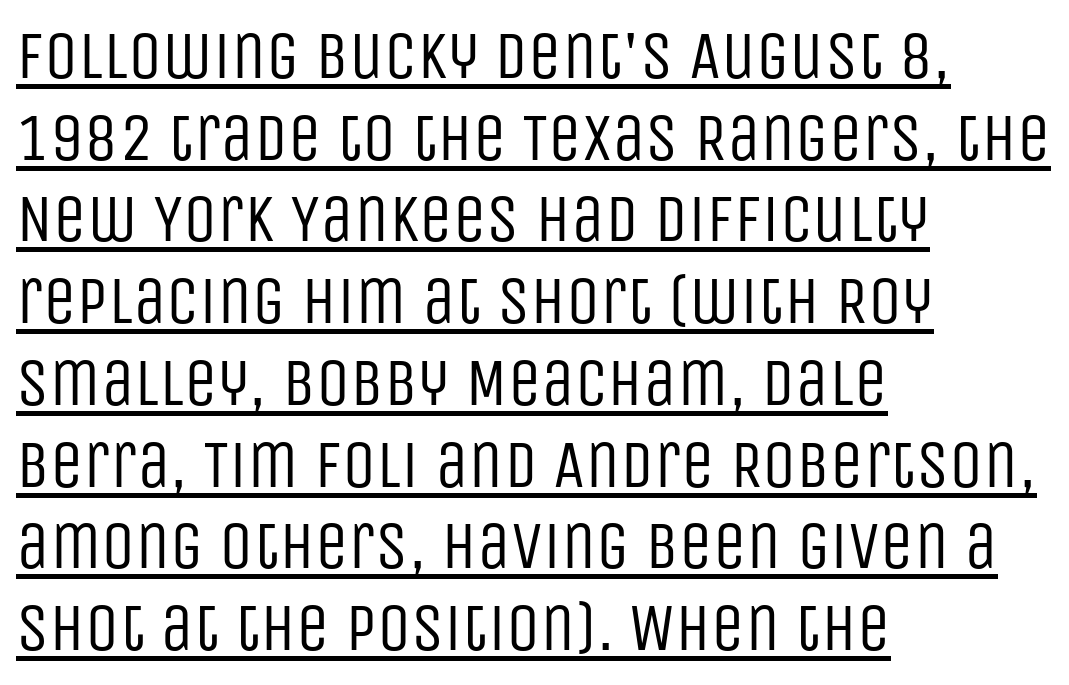
{"serif": "no", "italic": "no", "bold": "no", "weight": "regular", "width": "condensed", "stroke_contrast": "low", "x_height": "large", "monospaced": "no", "underline": "yes", "align": "left", "line_spacing_ratio": 1.22, "letter_spacing": "normal", "letter_spacing_em": 0.0, "glyph_px": 67}
